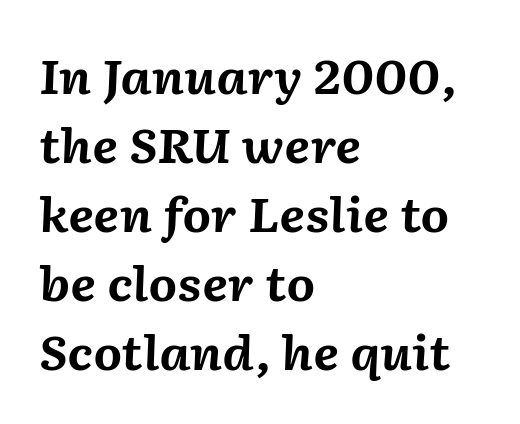
Q: Is the text bold? A: Yes.
Q: Is the text italic (slanted)? A: Yes, it leans right by about 2 degrees.
Q: Is the text underlined? A: No.
Q: How is the paragraph aligned? A: Left-aligned.
Q: Is the spacing between letters normal or unusually wide? A: Normal.
Q: Is the spacing between lines tight, normal or loose? A: Normal.
Q: Width (condensed, normal, or wide)? A: Normal.
Q: Stroke contrast? A: Medium.
Q: x-height? A: Medium.
Q: Monospaced? A: No.
